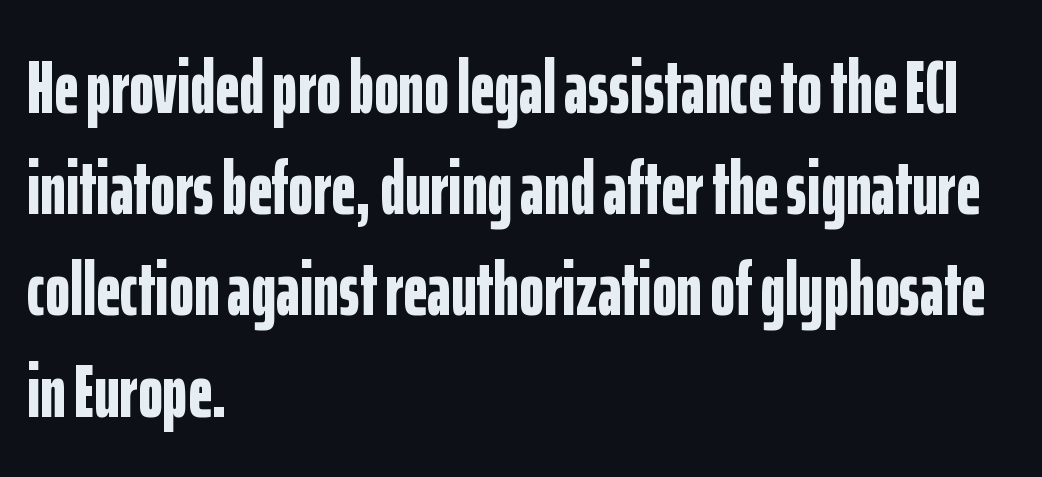
This block has exactly the height ordinary leading produces. Ascenders rise straight up at ninety degrees. The rendering uses natural spacing where letterforms have individual widths. Beneath every word, the page is bare.
